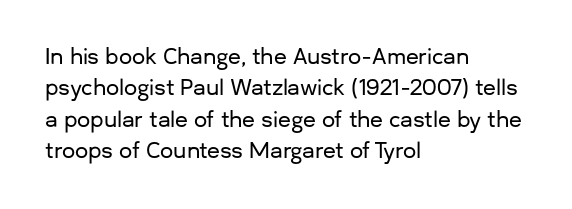
The compositor pushed each line to the left boundary. The designer left line spacing at the default. The rendering keeps characters at their native spacing. No italicization has been applied; the sample stays upright. Clear beneath every line of the passage.
